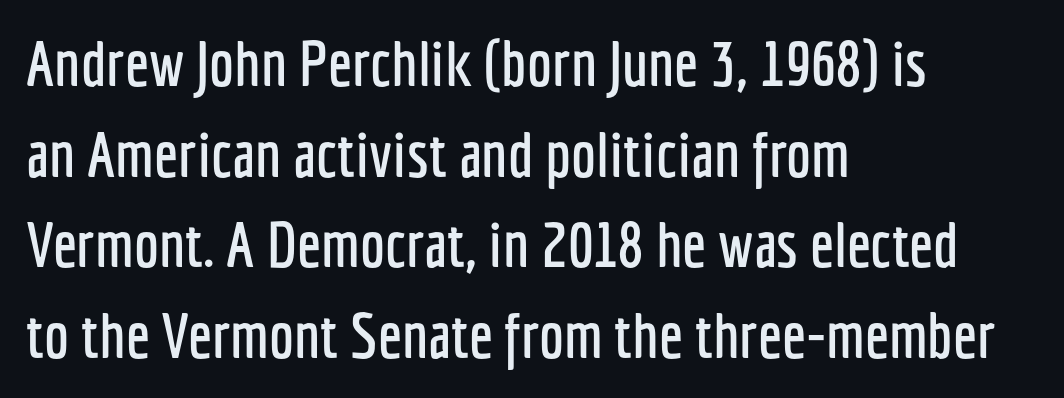
Q: Is the text italic (slanted)? A: No, it is upright.
Q: Is the typeface a serif or a sans-serif typeface? A: Sans-serif.
Q: Is the text underlined? A: No.
Q: How is the paragraph aligned? A: Left-aligned.
Q: Is the spacing between letters normal or unusually wide? A: Normal.
Q: Is the spacing between lines tight, normal or loose? A: Normal.
Q: Width (condensed, normal, or wide)? A: Condensed.
Q: Stroke contrast? A: Low.
Q: x-height? A: Medium.
Q: Monospaced? A: No.
